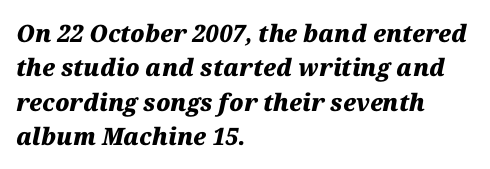
The image shows 24 px bold type, italic (leaning right); set left-aligned, normal line spacing (1.43x), normal letter spacing, not underlined.
